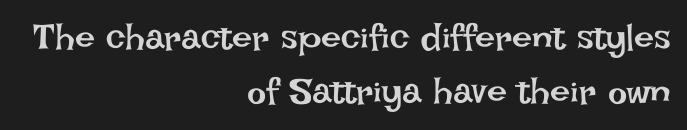
The image shows 36 px regular-weight type, upright; set right-aligned, normal line spacing (1.51x), normal letter spacing, not underlined; low stroke contrast and a large x-height.
